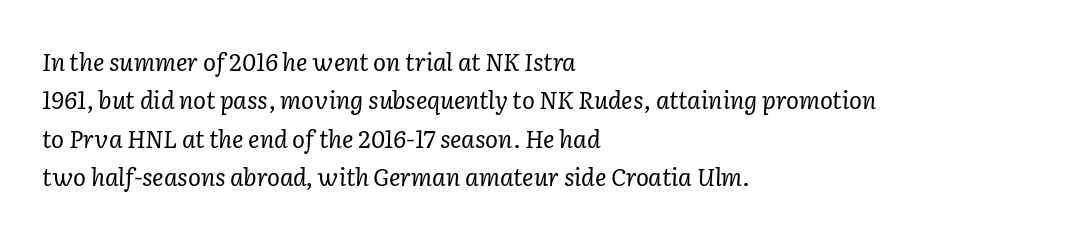
{"italic": "yes", "lean": "right", "slant_degrees": 2, "bold": "no", "underline": "no", "align": "left", "line_spacing": "normal", "line_spacing_ratio": 1.6, "letter_spacing": "normal", "letter_spacing_em": 0.0, "glyph_px": 24}
